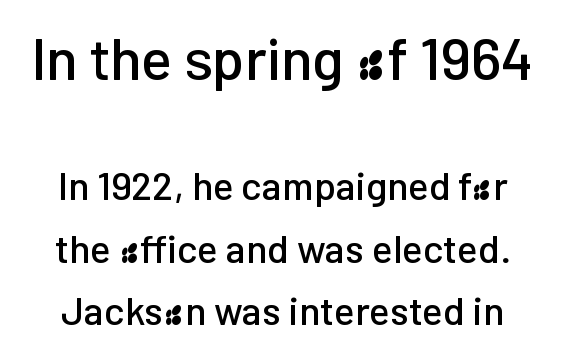
The image shows 58 px sans-serif type, upright; set normal line spacing (1.6x), normal letter spacing, not underlined; the first (top) block is 1.49x larger; low stroke contrast and a medium x-height.
